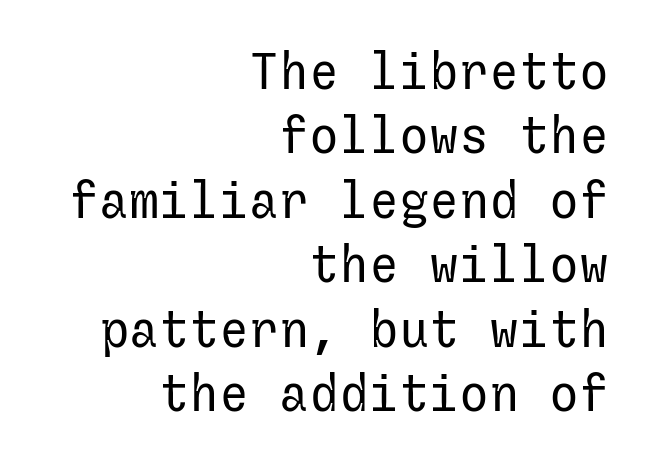
Descenders hang freely into open space. The paragraph shown leans on its right margin. Classification — sans serif. In terms of posture, this sample is upright. The block of text has a typical density, with ordinary space between rows. Weight: in the light-to-regular range.
